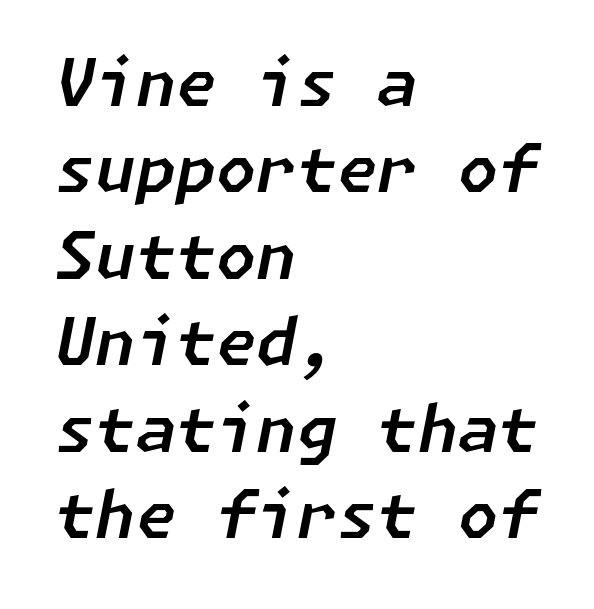
Q: Is the text italic (slanted)? A: Yes, it leans right by about 11 degrees.
Q: Is the text underlined? A: No.
Q: How is the paragraph aligned? A: Left-aligned.
Q: Is the spacing between letters normal or unusually wide? A: Normal.
Q: Is the spacing between lines tight, normal or loose? A: Normal.
Q: Width (condensed, normal, or wide)? A: Normal.
Q: Stroke contrast? A: Low.
Q: x-height? A: Medium.
